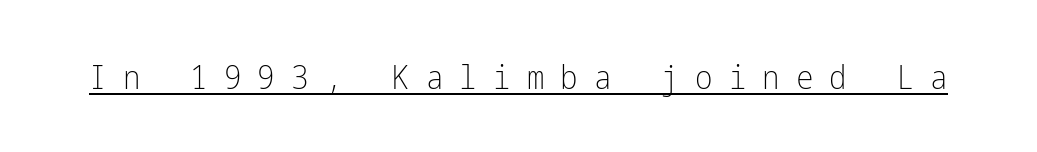
The image shows 33 px light, condensed sans-serif type, upright; set unusually wide letter spacing (+0.49 em), underlined; low stroke contrast and a medium x-height.
